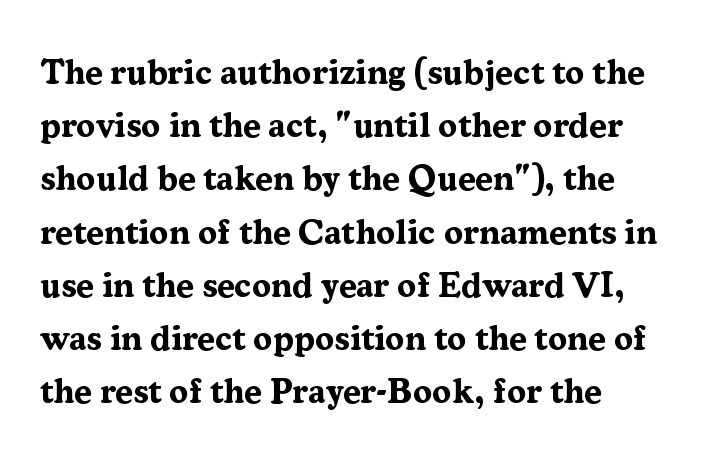
Q: Is the text bold? A: Yes.
Q: Is the text italic (slanted)? A: No, it is upright.
Q: Is the typeface a serif or a sans-serif typeface? A: Serif.
Q: Is the text underlined? A: No.
Q: Is the spacing between letters normal or unusually wide? A: Normal.
Q: Is the spacing between lines tight, normal or loose? A: Normal.
Q: Width (condensed, normal, or wide)? A: Normal.
Q: Stroke contrast? A: Medium.
Q: x-height? A: Medium.
Q: Monospaced? A: No.
